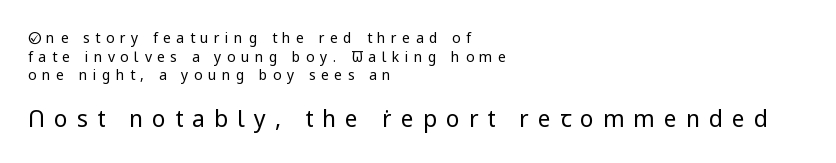
Line starts are locked; line ends wander. A typesetter would call this leading conventional body-copy spacing. Caption: face not bold, strokes unweighted. The face used here is rendered with a markedly widened letterfit. The second block has been scaled up relative to the first.
